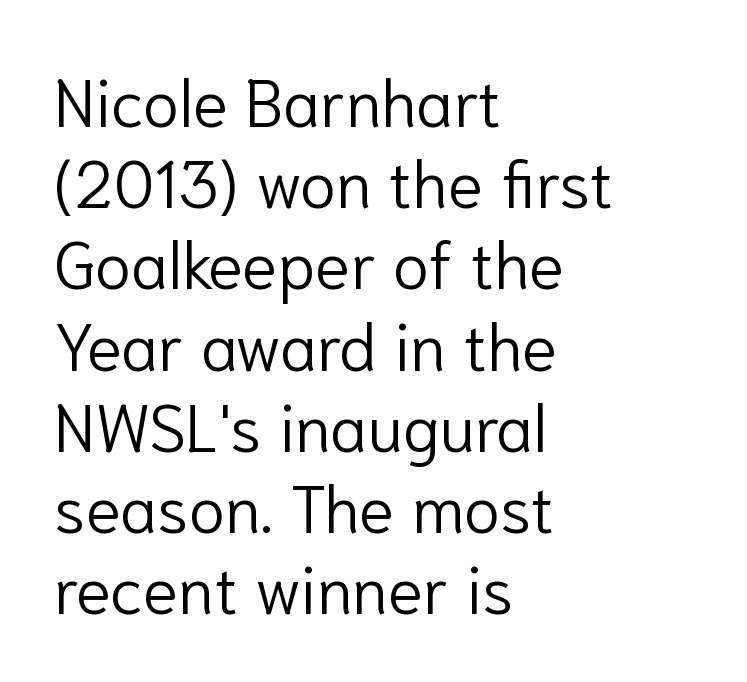
Q: Is the text bold? A: No.
Q: Is the text italic (slanted)? A: No, it is upright.
Q: Is the typeface a serif or a sans-serif typeface? A: Sans-serif.
Q: Is the text underlined? A: No.
Q: How is the paragraph aligned? A: Left-aligned.
Q: Is the spacing between letters normal or unusually wide? A: Normal.
Q: Width (condensed, normal, or wide)? A: Normal.
Q: Stroke contrast? A: Low.
Q: x-height? A: Medium.
Q: Monospaced? A: No.
